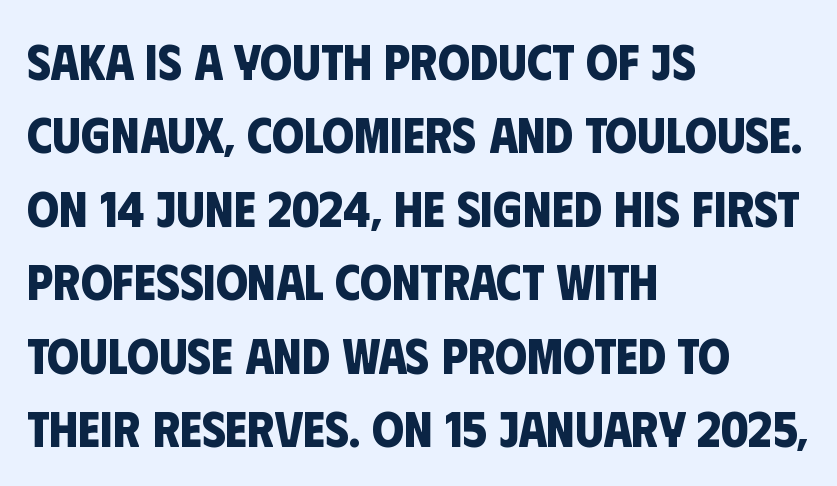
{"serif": "no", "bold": "yes", "weight": "bold", "width": "condensed", "stroke_contrast": "low", "x_height": "large", "monospaced": "no", "underline": "no", "align": "left", "line_spacing": "normal", "line_spacing_ratio": 1.44, "letter_spacing": "normal", "letter_spacing_em": 0.0, "glyph_px": 51}
